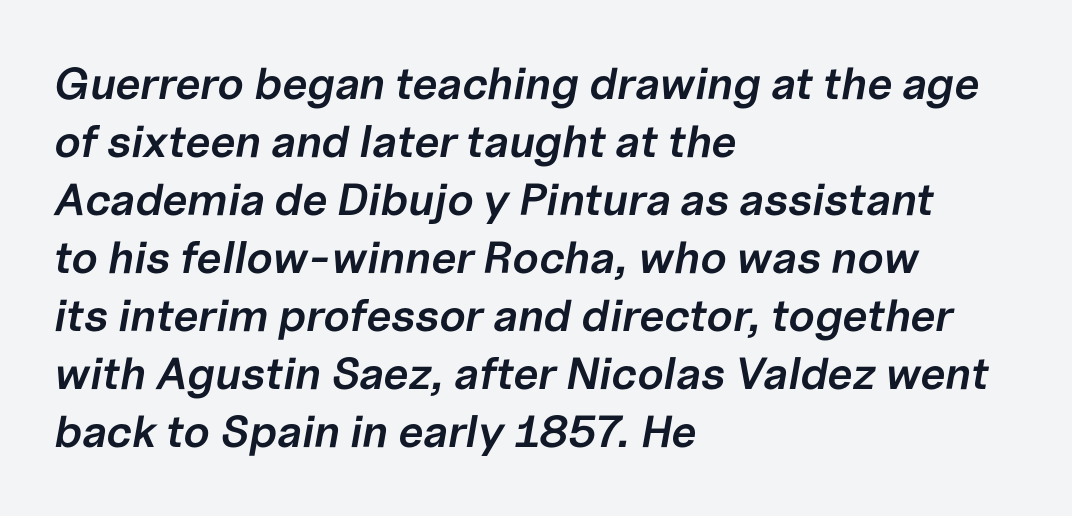
Q: Is the text bold? A: Semi-bold.
Q: Is the text italic (slanted)? A: Yes, it leans right by about 10 degrees.
Q: Is the text underlined? A: No.
Q: How is the paragraph aligned? A: Left-aligned.
Q: Is the spacing between letters normal or unusually wide? A: Normal.
Q: Is the spacing between lines tight, normal or loose? A: Normal.
Q: Width (condensed, normal, or wide)? A: Normal.
Q: Stroke contrast? A: Low.
Q: x-height? A: Medium.
Q: Monospaced? A: No.
